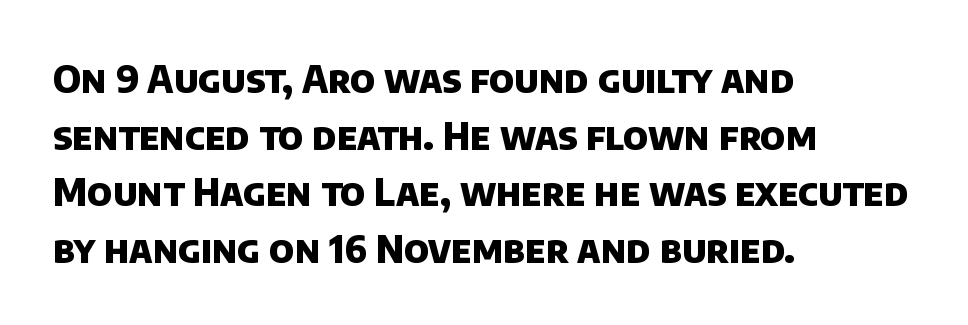
The image shows 38 px heavy sans-serif type; set left-aligned, normal line spacing (1.49x), normal letter spacing, not underlined; low stroke contrast and a large x-height.
